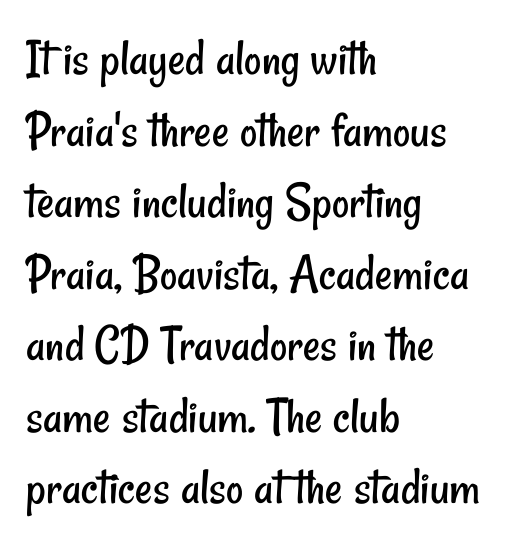
{"serif": "no", "bold": "no", "weight": "regular", "width": "condensed", "stroke_contrast": "low", "x_height": "small", "monospaced": "no", "underline": "no", "align": "left", "line_spacing": "normal", "line_spacing_ratio": 1.35, "letter_spacing": "normal", "letter_spacing_em": 0.0, "glyph_px": 53}
